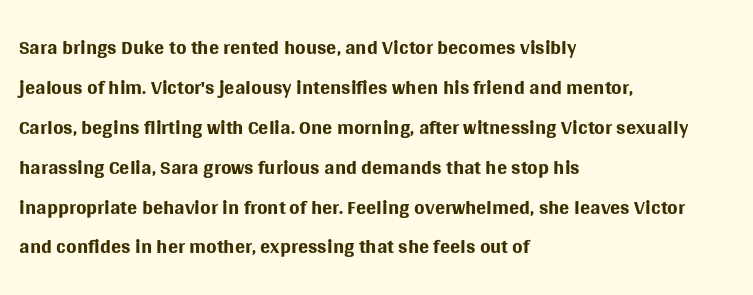
{"serif": "no", "italic": "no", "bold": "no", "weight": "regular", "width": "normal", "stroke_contrast": "medium", "x_height": "large", "monospaced": "no", "underline": "no", "align": "left", "line_spacing": "normal", "line_spacing_ratio": 1.33, "letter_spacing": "normal", "letter_spacing_em": 0.0, "glyph_px": 30}
